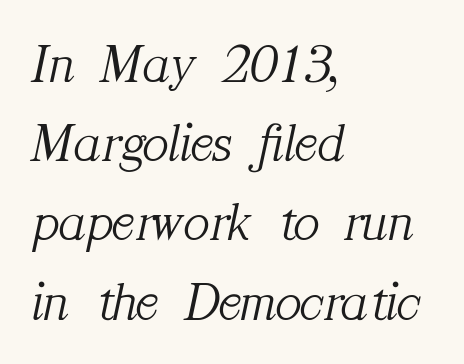
{"serif": "yes", "italic": "yes", "lean": "right", "slant_degrees": 12, "bold": "no", "weight": "light", "width": "normal", "stroke_contrast": "medium", "x_height": "medium", "monospaced": "no", "underline": "no", "align": "left", "line_spacing": "normal", "line_spacing_ratio": 1.44, "letter_spacing": "normal", "letter_spacing_em": 0.0, "glyph_px": 55}
